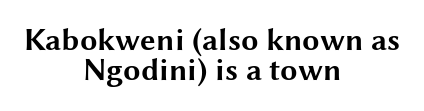
Note the varied advance widths — an 'i' is clearly narrower than an 'm'. Inter-character spacing is left at the font's built-in metrics. The text block is weighted toward neither margin, spreading evenly from the middle. Vertically, the passage feels compressed, each row crowding the next. Stroke thickness is high; the sample reads as a true bold.
